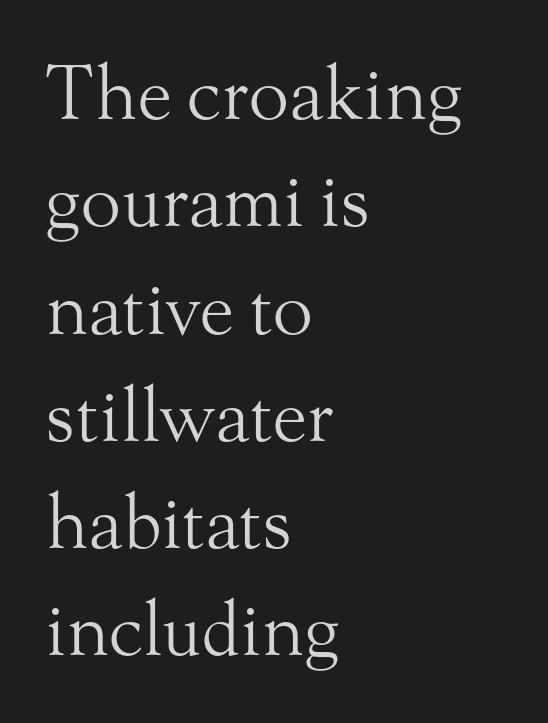
A roman cut, with each character standing at attention. Between one letter and the next there's only the usual sliver of space. Proportional: the letters do not fall into vertical columns. Is the stroke heavy? The answer is a plain regular-or-lighter.
